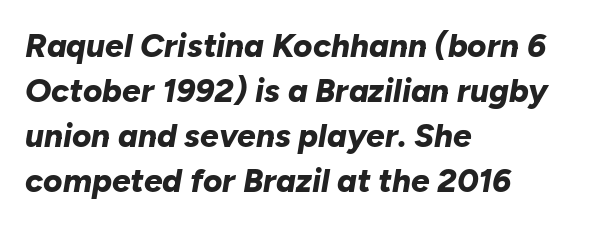
{"italic": "yes", "lean": "right", "slant_degrees": 10, "bold": "yes", "weight": "bold", "width": "normal", "stroke_contrast": "low", "x_height": "medium", "monospaced": "no", "underline": "no", "align": "left", "line_spacing": "normal", "line_spacing_ratio": 1.36, "letter_spacing": "normal", "letter_spacing_em": 0.0, "glyph_px": 33}
